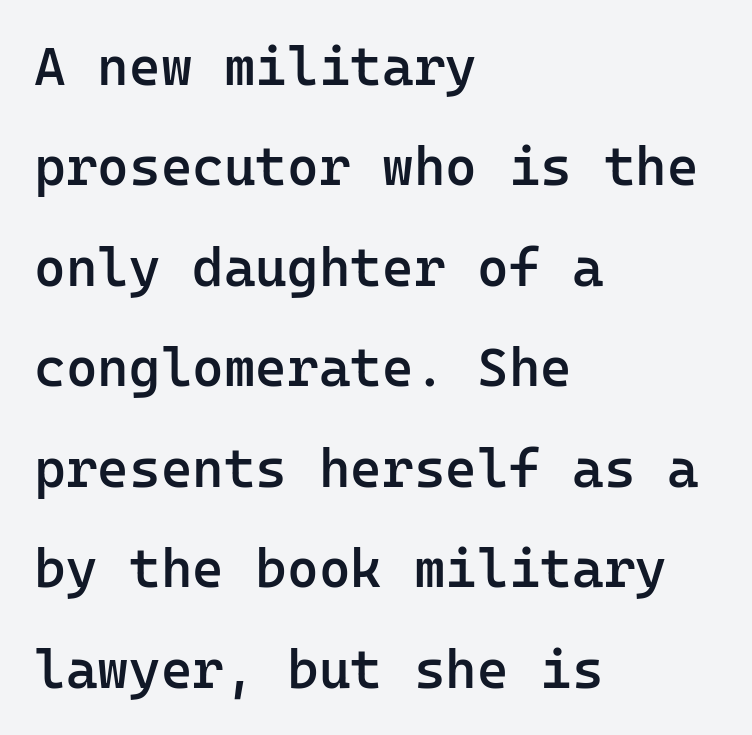
Each letter's strokes conclude bluntly, with no projecting serifs. The characters look somewhat weighty, a semibold short of true bold. The letters stand upright; this is a roman face. The letters sit at their default tracking, neither squeezed nor spread. Caption: multi-line text, flush left, ragged right.
